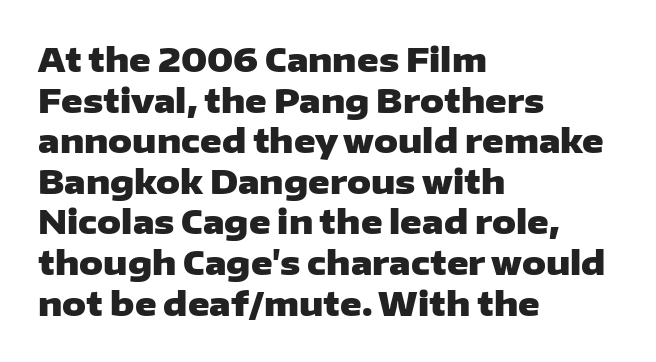
Q: Is the text bold? A: Yes.
Q: Is the text italic (slanted)? A: No, it is upright.
Q: Is the typeface a serif or a sans-serif typeface? A: Sans-serif.
Q: Is the text underlined? A: No.
Q: How is the paragraph aligned? A: Left-aligned.
Q: Is the spacing between letters normal or unusually wide? A: Normal.
Q: Width (condensed, normal, or wide)? A: Wide.
Q: Stroke contrast? A: Low.
Q: x-height? A: Medium.
Q: Monospaced? A: No.
